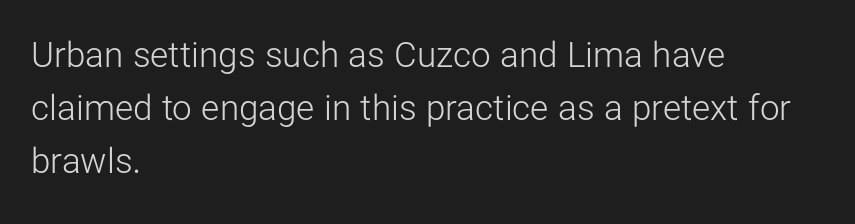
Q: Is the text bold? A: No.
Q: Is the text italic (slanted)? A: No, it is upright.
Q: Is the typeface a serif or a sans-serif typeface? A: Sans-serif.
Q: Is the text underlined? A: No.
Q: How is the paragraph aligned? A: Left-aligned.
Q: Is the spacing between letters normal or unusually wide? A: Normal.
Q: Is the spacing between lines tight, normal or loose? A: Normal.
Q: Width (condensed, normal, or wide)? A: Normal.
Q: Stroke contrast? A: Low.
Q: x-height? A: Medium.
Q: Monospaced? A: No.
